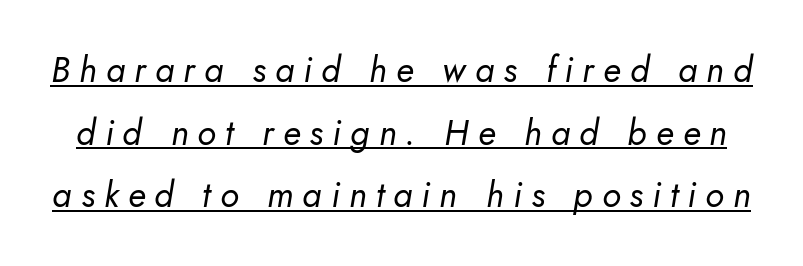
Q: Is the text bold? A: No.
Q: Is the typeface a serif or a sans-serif typeface? A: Sans-serif.
Q: Is the text underlined? A: Yes.
Q: Is the spacing between letters normal or unusually wide? A: Unusually wide.
Q: Width (condensed, normal, or wide)? A: Normal.
Q: Stroke contrast? A: Low.
Q: x-height? A: Small.
Q: Monospaced? A: No.
